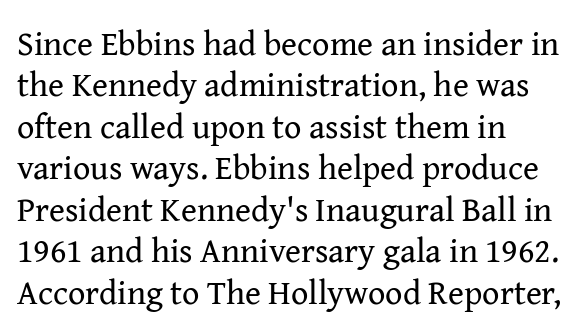
The image shows 34 px regular-weight serif type, upright; set left-aligned, line spacing 1.22x, normal letter spacing, not underlined; medium stroke contrast and a medium x-height.
